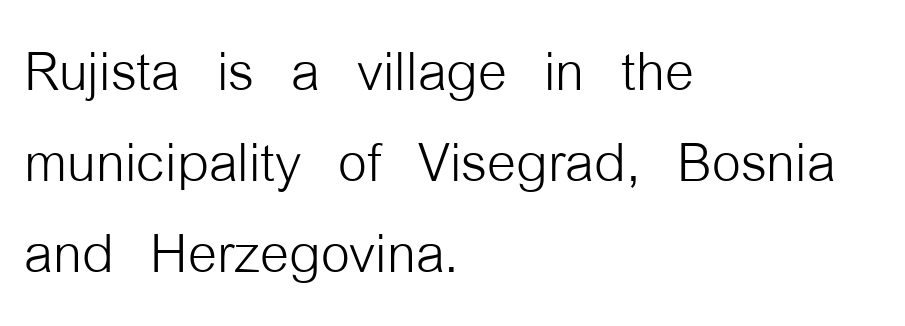
{"serif": "no", "italic": "no", "bold": "no", "weight": "light", "width": "condensed", "stroke_contrast": "low", "x_height": "medium", "monospaced": "no", "underline": "no", "align": "left", "line_spacing_ratio": 1.23, "letter_spacing": "normal", "letter_spacing_em": 0.0, "glyph_px": 74}
